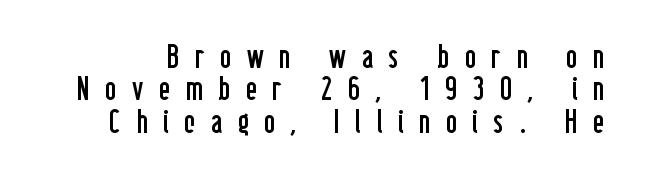
{"serif": "no", "italic": "no", "bold": "no", "weight": "regular", "width": "condensed", "stroke_contrast": "low", "x_height": "medium", "monospaced": "no", "underline": "no", "line_spacing": "tight", "line_spacing_ratio": 0.98, "letter_spacing": "wide", "letter_spacing_em": 0.48, "glyph_px": 33}
